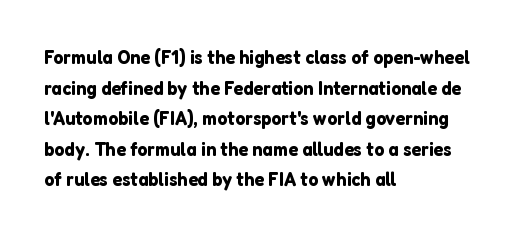
{"italic": "no", "underline": "no", "align": "left", "line_spacing": "normal", "line_spacing_ratio": 1.53, "letter_spacing": "normal", "letter_spacing_em": 0.0, "glyph_px": 20}
